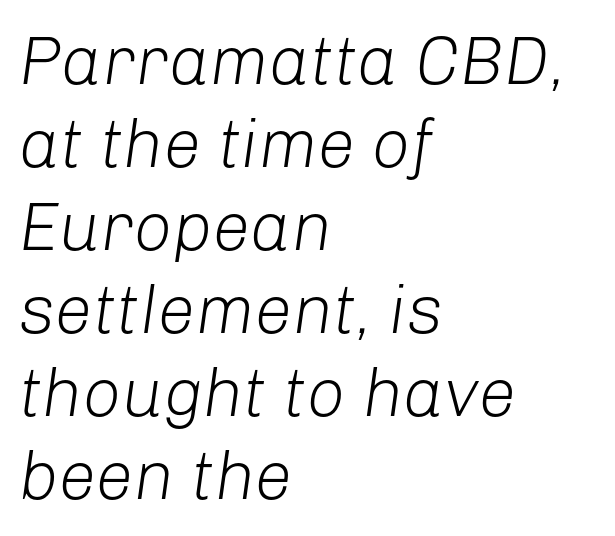
Q: Is the text bold? A: No.
Q: Is the text italic (slanted)? A: Yes, it leans right by about 8 degrees.
Q: Is the text underlined? A: No.
Q: How is the paragraph aligned? A: Left-aligned.
Q: Is the spacing between letters normal or unusually wide? A: Normal.
Q: Width (condensed, normal, or wide)? A: Normal.
Q: Stroke contrast? A: Low.
Q: x-height? A: Medium.
Q: Monospaced? A: No.
